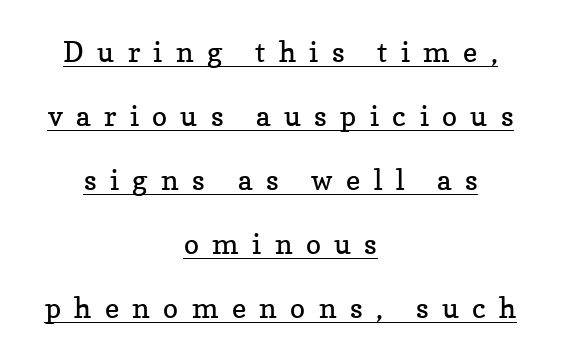
Letterform terminals end in serifs throughout the passage. Is this a fixed-width face? No — the glyphs have proportional, varying widths. Successive baselines arrive slowly, with a big drop between each. What stands out about the letter spacing? Its width — letters are far apart. The letters look calm and open, with moderate or lighter stems. These characters rest on top of a visible drawn line.
